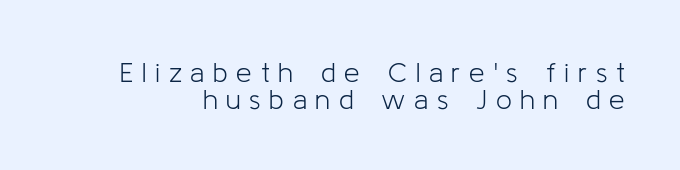
The image shows 28 px light sans-serif type, upright; set tight line spacing (0.96x), unusually wide letter spacing (+0.31 em), not underlined; low stroke contrast and a medium x-height.
